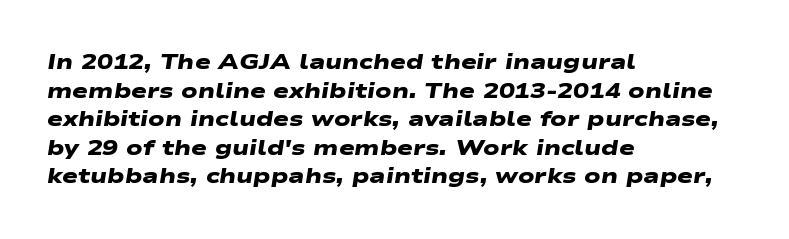
Q: Is the text bold? A: Yes.
Q: Is the text underlined? A: No.
Q: How is the paragraph aligned? A: Left-aligned.
Q: Is the spacing between letters normal or unusually wide? A: Normal.
Q: Is the spacing between lines tight, normal or loose? A: Normal.
